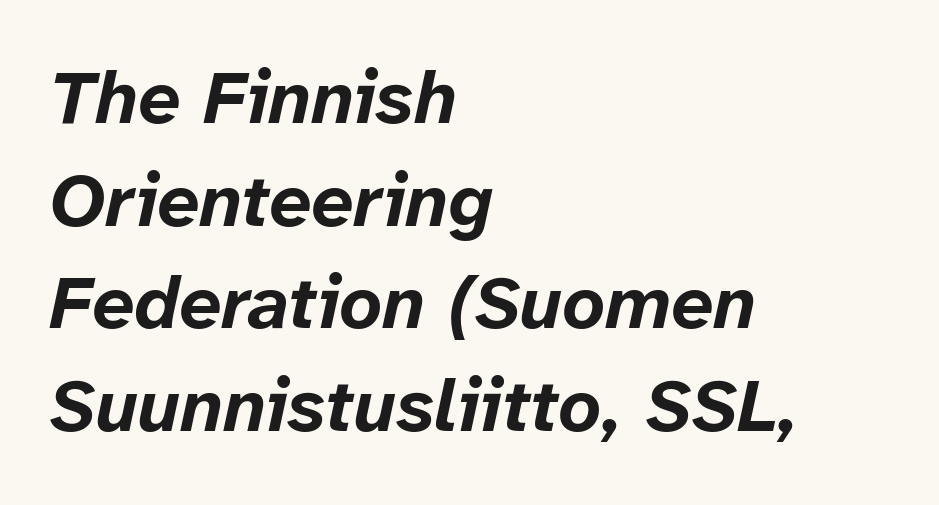
Q: Is the text bold? A: Yes.
Q: Is the text italic (slanted)? A: Yes, it leans right by about 12 degrees.
Q: Is the text underlined? A: No.
Q: How is the paragraph aligned? A: Left-aligned.
Q: Is the spacing between letters normal or unusually wide? A: Normal.
Q: Is the spacing between lines tight, normal or loose? A: Normal.
Q: Width (condensed, normal, or wide)? A: Normal.
Q: Stroke contrast? A: Low.
Q: x-height? A: Medium.
Q: Monospaced? A: No.
